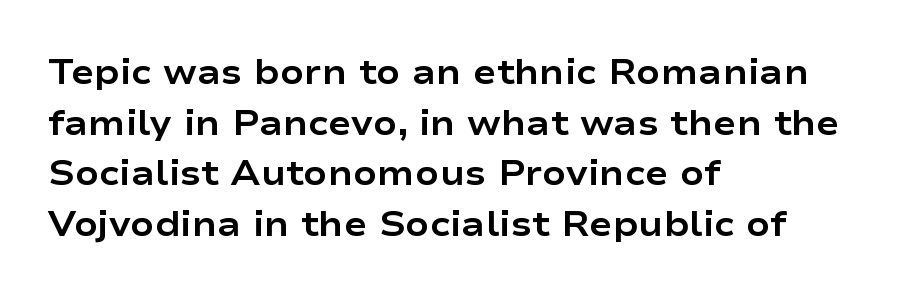
Q: Is the text bold? A: Yes.
Q: Is the text italic (slanted)? A: No, it is upright.
Q: Is the typeface a serif or a sans-serif typeface? A: Sans-serif.
Q: Is the text underlined? A: No.
Q: How is the paragraph aligned? A: Left-aligned.
Q: Is the spacing between letters normal or unusually wide? A: Normal.
Q: Is the spacing between lines tight, normal or loose? A: Normal.
Q: Width (condensed, normal, or wide)? A: Wide.
Q: Stroke contrast? A: Low.
Q: x-height? A: Medium.
Q: Monospaced? A: No.
